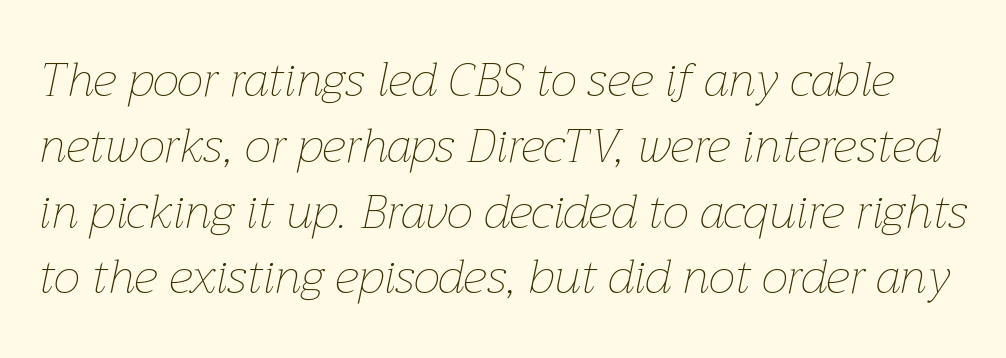
Q: Is the text bold? A: No.
Q: Is the text italic (slanted)? A: Yes, it leans right by about 12 degrees.
Q: Is the text underlined? A: No.
Q: Is the spacing between letters normal or unusually wide? A: Normal.
Q: Is the spacing between lines tight, normal or loose? A: Normal.
Q: Width (condensed, normal, or wide)? A: Normal.
Q: Stroke contrast? A: Low.
Q: x-height? A: Medium.
Q: Monospaced? A: No.
